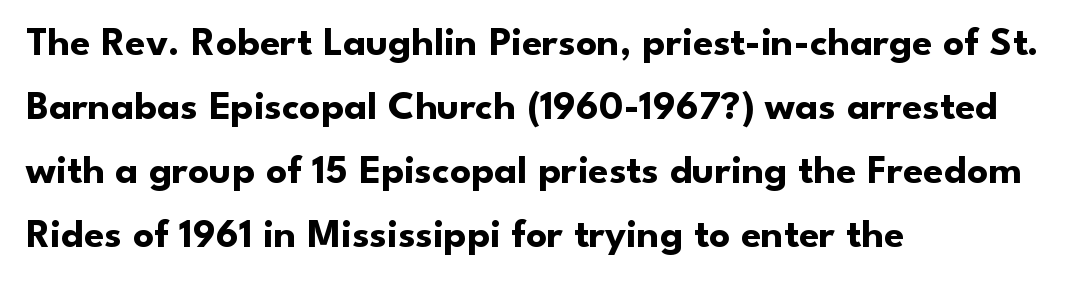
A typesetter would mark this as roman, not italic. This sample keeps an unexceptional amount of space between lines. Bare-footed words on every line. Think of a printed novel: that variable character pitch is what you see here. Grotesque or geometric, the face here clearly has no serifs.
